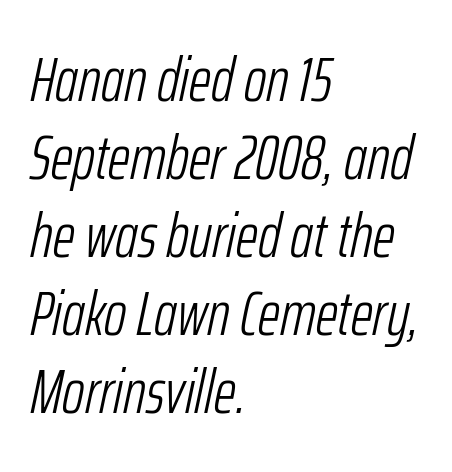
The image shows 62 px light, condensed type, italic (leaning right); set left-aligned, normal line spacing (1.26x), normal letter spacing, not underlined; low stroke contrast and a medium x-height.
